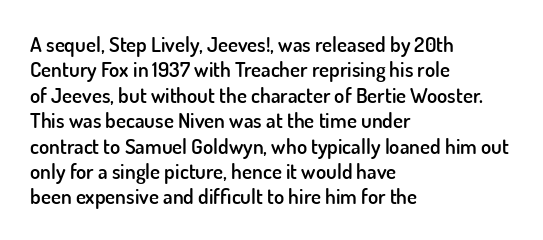
{"italic": "no", "bold": "semi", "underline": "no", "align": "left", "line_spacing_ratio": 1.21, "letter_spacing": "normal", "letter_spacing_em": 0.0, "glyph_px": 21}
